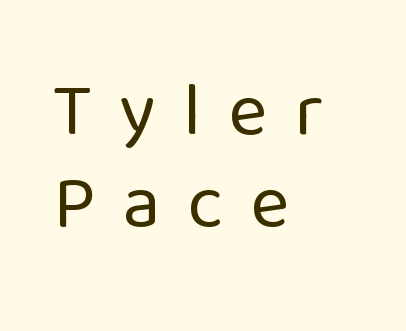
{"serif": "no", "italic": "no", "bold": "no", "weight": "regular", "width": "normal", "stroke_contrast": "low", "x_height": "medium", "monospaced": "no", "underline": "no", "align": "left", "line_spacing_ratio": 1.23, "letter_spacing": "wide", "letter_spacing_em": 0.36, "glyph_px": 75}
